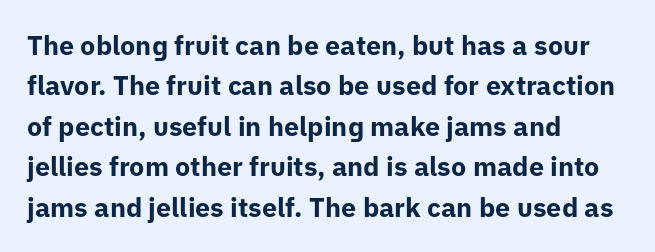
Q: Is the text bold? A: Yes.
Q: Is the text italic (slanted)? A: No, it is upright.
Q: Is the text underlined? A: No.
Q: How is the paragraph aligned? A: Left-aligned.
Q: Is the spacing between letters normal or unusually wide? A: Normal.
Q: Is the spacing between lines tight, normal or loose? A: Normal.
